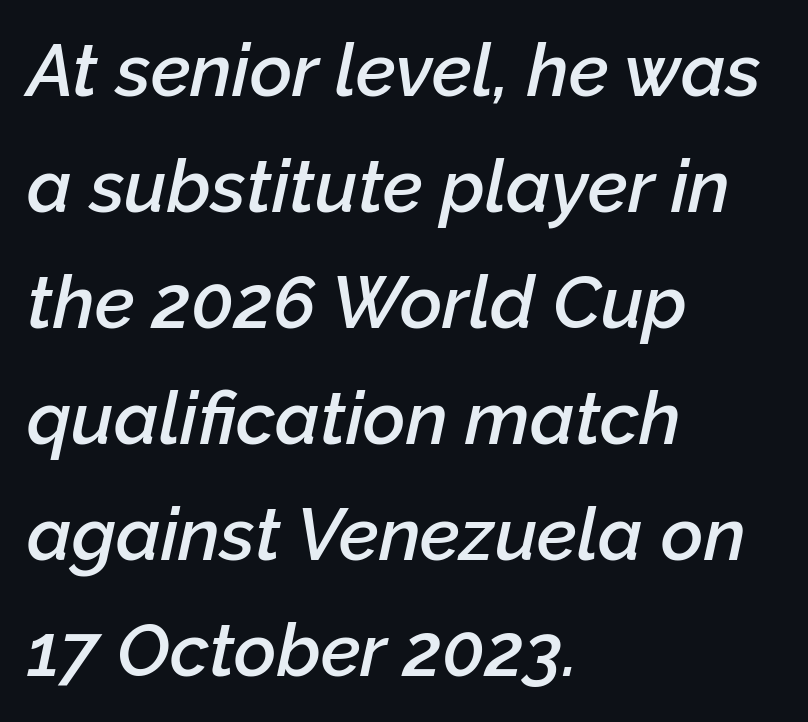
Q: Is the text bold? A: Semi-bold.
Q: Is the text italic (slanted)? A: Yes, it leans right by about 12 degrees.
Q: Is the text underlined? A: No.
Q: How is the paragraph aligned? A: Left-aligned.
Q: Is the spacing between letters normal or unusually wide? A: Normal.
Q: Is the spacing between lines tight, normal or loose? A: Normal.
Q: Width (condensed, normal, or wide)? A: Normal.
Q: Stroke contrast? A: Low.
Q: x-height? A: Medium.
Q: Monospaced? A: No.
